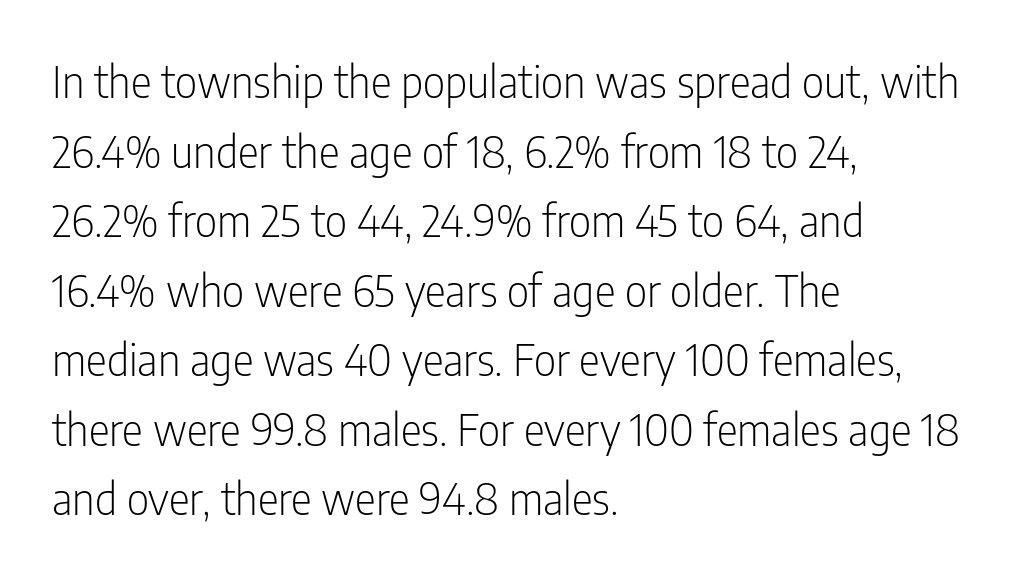
Q: Is the text bold? A: No.
Q: Is the text italic (slanted)? A: No, it is upright.
Q: Is the typeface a serif or a sans-serif typeface? A: Sans-serif.
Q: Is the text underlined? A: No.
Q: How is the paragraph aligned? A: Left-aligned.
Q: Is the spacing between letters normal or unusually wide? A: Normal.
Q: Is the spacing between lines tight, normal or loose? A: Normal.
Q: Width (condensed, normal, or wide)? A: Condensed.
Q: Stroke contrast? A: Low.
Q: x-height? A: Medium.
Q: Monospaced? A: No.
